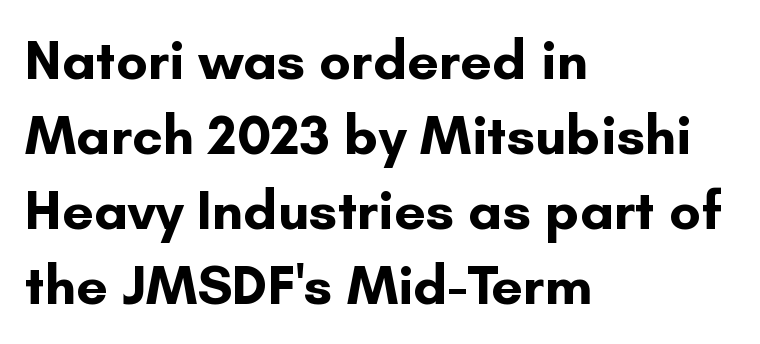
If you measured baseline to baseline, you'd find a middling distance. Strokes here are thick enough to call this a true bold. The letters advance in unequal steps, a hallmark of proportional type. How are the letters spaced? Ordinarily, with no added tracking. To sum up the face: it is a sans, with no serifs.
